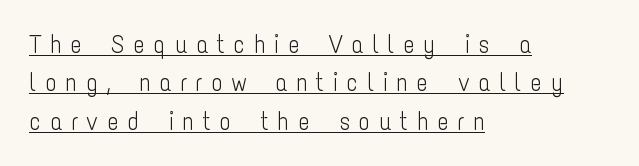
The image shows 25 px text type, upright; set left-aligned, normal line spacing (1.54x), unusually wide letter spacing (+0.33 em), underlined.
